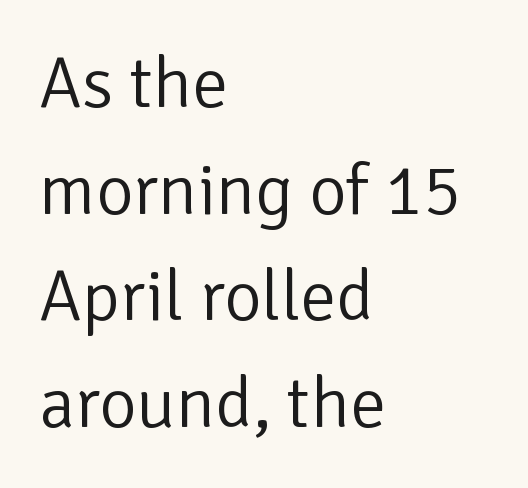
Notice how descenders clear the ascenders below comfortably — that's standard leading. Nope, no serifs anywhere on these letters. Between one letter and the next there's only the usual sliver of space. Caption: face not bold, strokes unweighted. Spacing verdict: proportional, widths tailored to each character.
